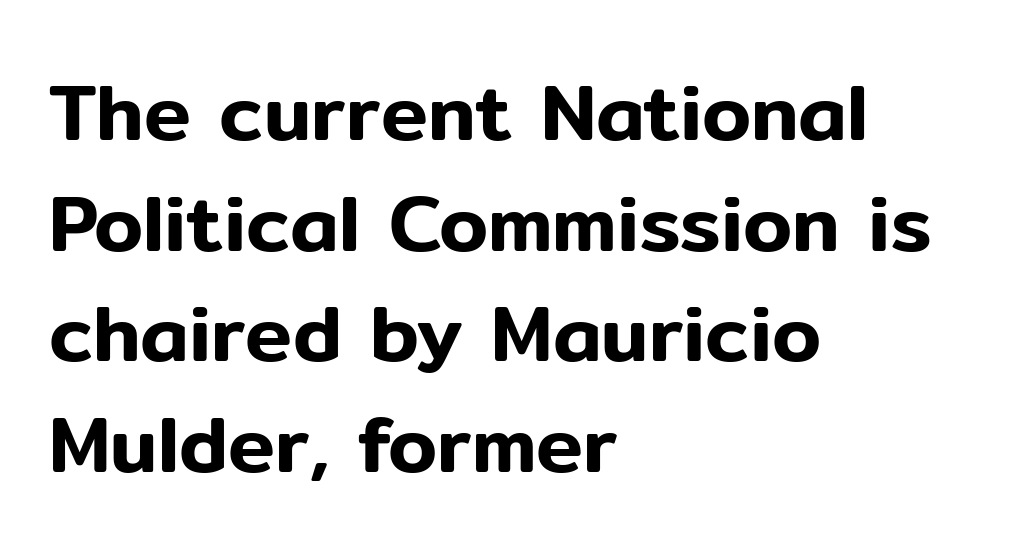
This sample keeps an unexceptional amount of space between lines. The glyphs are unaccompanied by any horizontal stroke below them. Letterform terminals end flat and unadorned throughout the passage. A roman cut, with each character standing at attention. These lines are set flush left with a ragged right edge. A typesetter would call this zero additional tracking.
